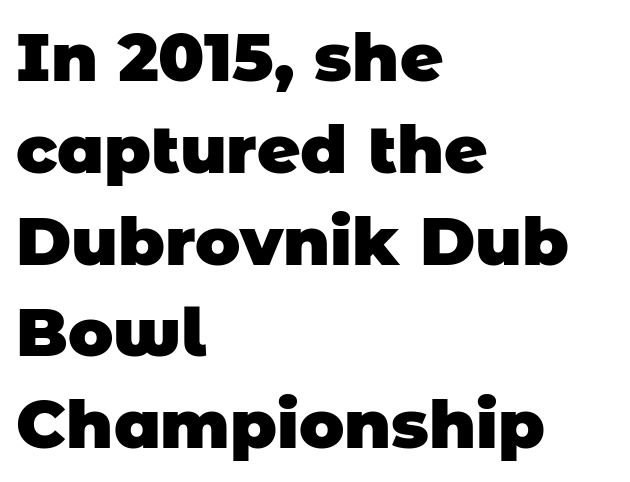
The image shows 67 px heavy sans-serif type; set left-aligned, normal line spacing (1.37x), normal letter spacing, not underlined; low stroke contrast and a large x-height.
